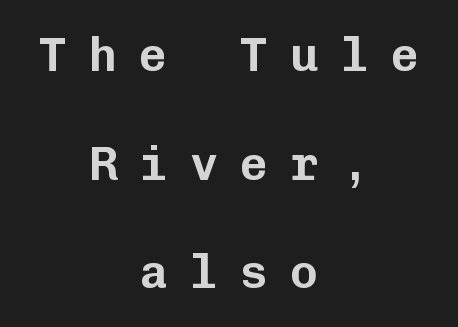
Caption: multi-line text, centered on the measure. The gap between lines stays unmarked. Examine the stroke ends and you'll find no serifs. Look at the tracking — it's clearly loosened, letters drifting apart. You could count columns in this text — the font is strictly monospaced. Widely set lines give the paragraph a tall, airy silhouette.
